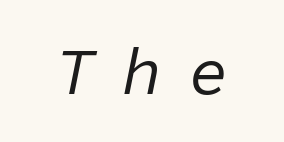
Heaviness? Minimal to ordinary, like unemphasized prose. Every character here occupies the same horizontal width, giving the sample a typewriter-like rhythm. This rendering features lettering with no underline. Looking at the ascenders, they clearly lean. Caption: expanded tracking, letters set apart.
